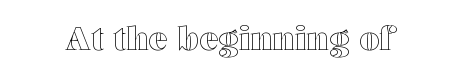
Tracking here is standard; glyphs follow each other at the usual distance. The glyphs are unaccompanied by any horizontal stroke below them. Rendered with straight, roman letterforms. Proportional: the letters do not fall into vertical columns.
